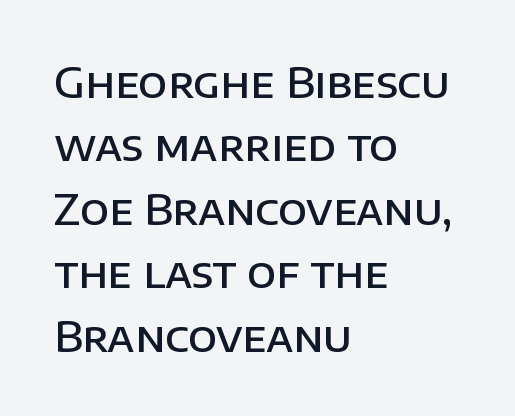
A typesetter would mark this as roman, not italic. Students, observe: this is what conventionally led text looks like. Varying glyph widths throughout — classic text-font behaviour. Teacher's note: observe the even left margin — that is flush-left alignment. Spacing between characters is what you'd get straight out of the box.
